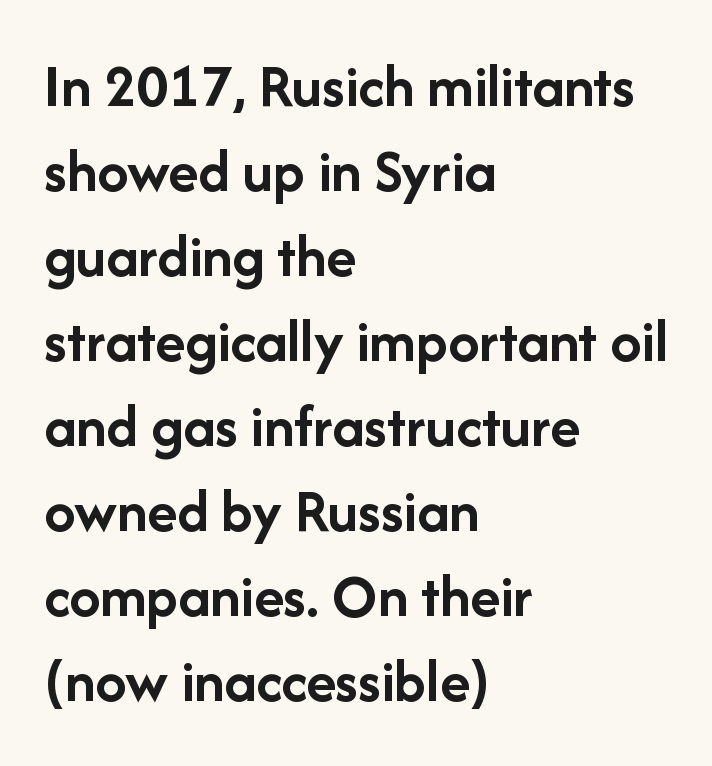
The letters stand straight up with perfectly vertical stems. Looks like regular typesetting: each glyph gets only the width it needs. In CSS terms this would be text-align: left. Stroke terminals: plain, sans-serif. Glyph-to-glyph distance matches everyday printed text.
